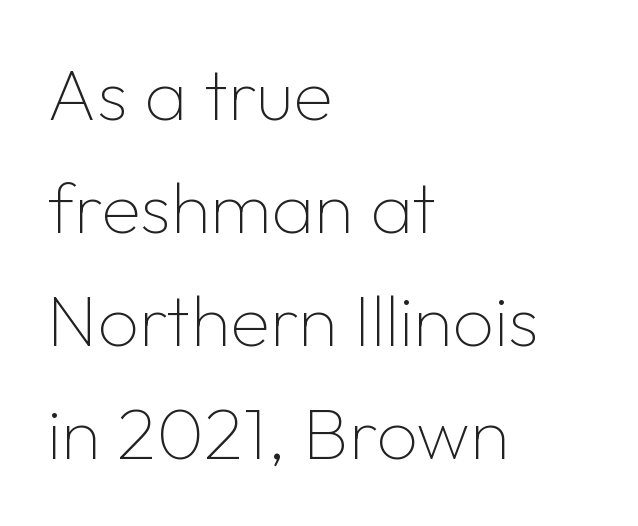
The image shows 73 px thin sans-serif type, upright; set left-aligned, normal line spacing (1.55x), normal letter spacing, not underlined; low stroke contrast and a medium x-height.
